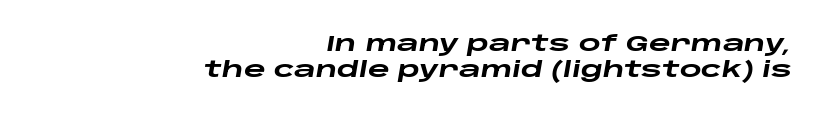
{"italic": "yes", "lean": "right", "slant_degrees": 10, "bold": "yes", "underline": "no", "align": "right", "line_spacing_ratio": 1.23, "letter_spacing": "normal", "letter_spacing_em": 0.0, "glyph_px": 21}
